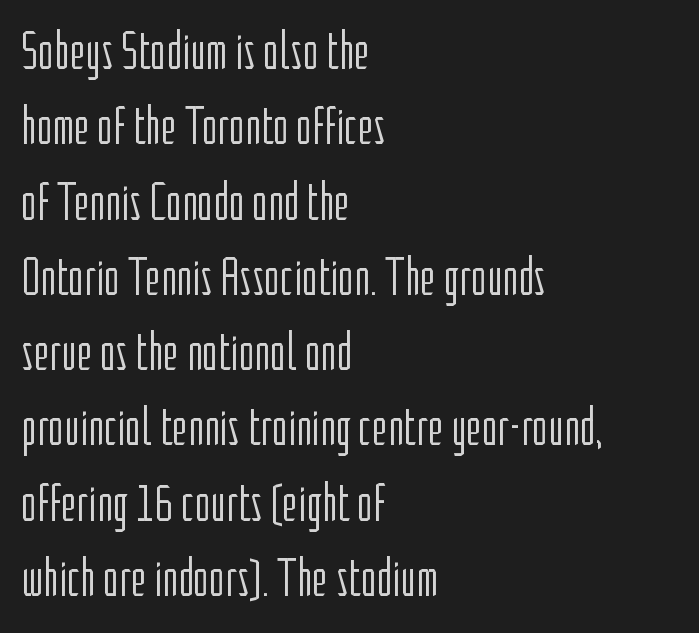
The image shows 53 px light, condensed sans-serif type, upright; set left-aligned, normal line spacing (1.42x), normal letter spacing, not underlined; low stroke contrast and a medium x-height.
